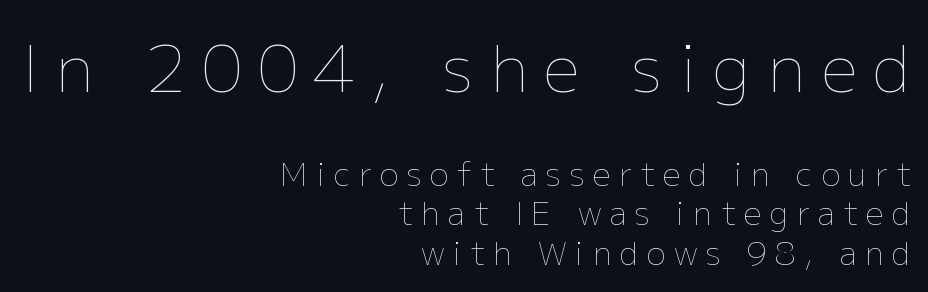
{"italic": "no", "bold": "no", "weight": "thin", "width": "normal", "stroke_contrast": "low", "x_height": "medium", "monospaced": "no", "underline": "no", "align": "right", "line_spacing_ratio": 1.24, "letter_spacing": "wide", "letter_spacing_em": 0.26, "larger_block": "first", "size_ratio": 2.0, "glyph_px": 64}
